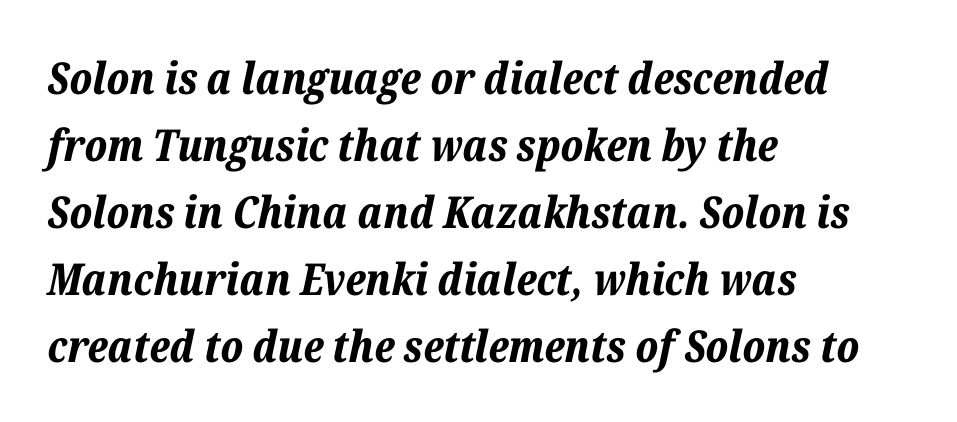
{"italic": "yes", "lean": "right", "slant_degrees": 12, "bold": "yes", "weight": "bold", "width": "normal", "stroke_contrast": "low", "x_height": "medium", "monospaced": "no", "underline": "no", "align": "left", "line_spacing": "normal", "line_spacing_ratio": 1.52, "letter_spacing": "normal", "letter_spacing_em": 0.0, "glyph_px": 44}
